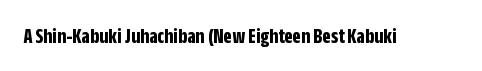
Q: Is the text bold? A: Yes.
Q: Is the text italic (slanted)? A: No, it is upright.
Q: Is the text underlined? A: No.
Q: Is the spacing between letters normal or unusually wide? A: Normal.
